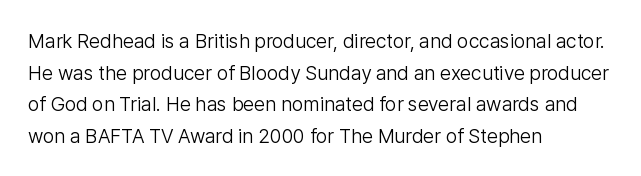
The image shows 20 px text type, upright; set left-aligned, normal line spacing (1.58x), normal letter spacing, not underlined.
